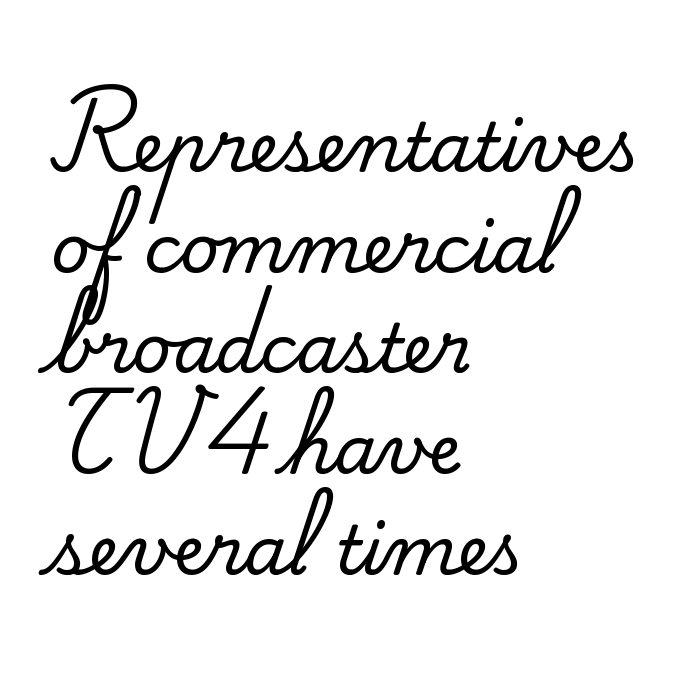
Q: Is the text italic (slanted)? A: Yes.
Q: Is the typeface a serif or a sans-serif typeface? A: Serif.
Q: Is the text underlined? A: No.
Q: How is the paragraph aligned? A: Left-aligned.
Q: Is the spacing between letters normal or unusually wide? A: Normal.
Q: Is the spacing between lines tight, normal or loose? A: Normal.
Q: Width (condensed, normal, or wide)? A: Normal.
Q: Stroke contrast? A: Medium.
Q: x-height? A: Small.
Q: Monospaced? A: No.
